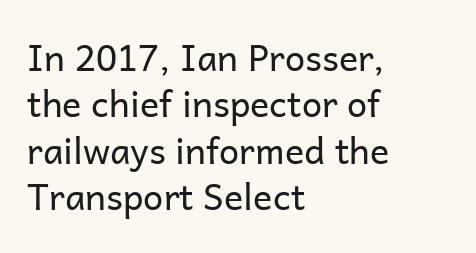
The letters advance in unequal steps, a hallmark of proportional type. A roman cut, with each character standing at attention. Nope, no serifs anywhere on these letters. Tracking here is standard; glyphs follow each other at the usual distance. The rendering uses a moderate line-height, typical for paragraphs. Stroke thickness stays within the range of a standard reading face or lighter.
